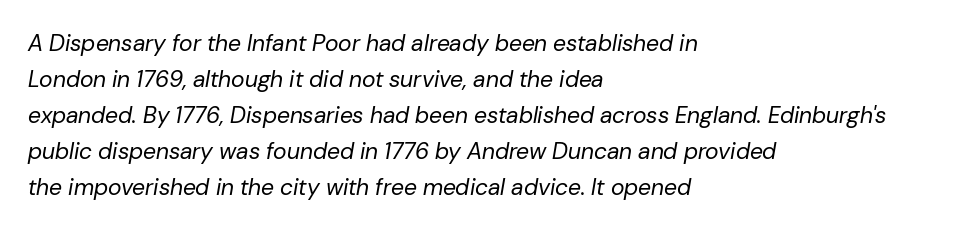
{"italic": "yes", "lean": "right", "slant_degrees": 10, "bold": "no", "underline": "no", "align": "left", "line_spacing": "normal", "line_spacing_ratio": 1.57, "letter_spacing": "normal", "letter_spacing_em": 0.0, "glyph_px": 23}
